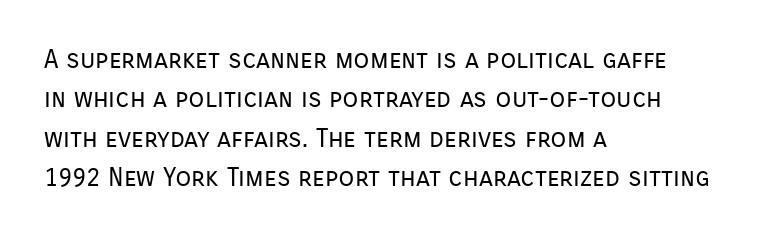
{"italic": "no", "bold": "no", "underline": "no", "align": "left", "line_spacing": "normal", "line_spacing_ratio": 1.51, "letter_spacing": "normal", "letter_spacing_em": 0.0, "glyph_px": 26}
